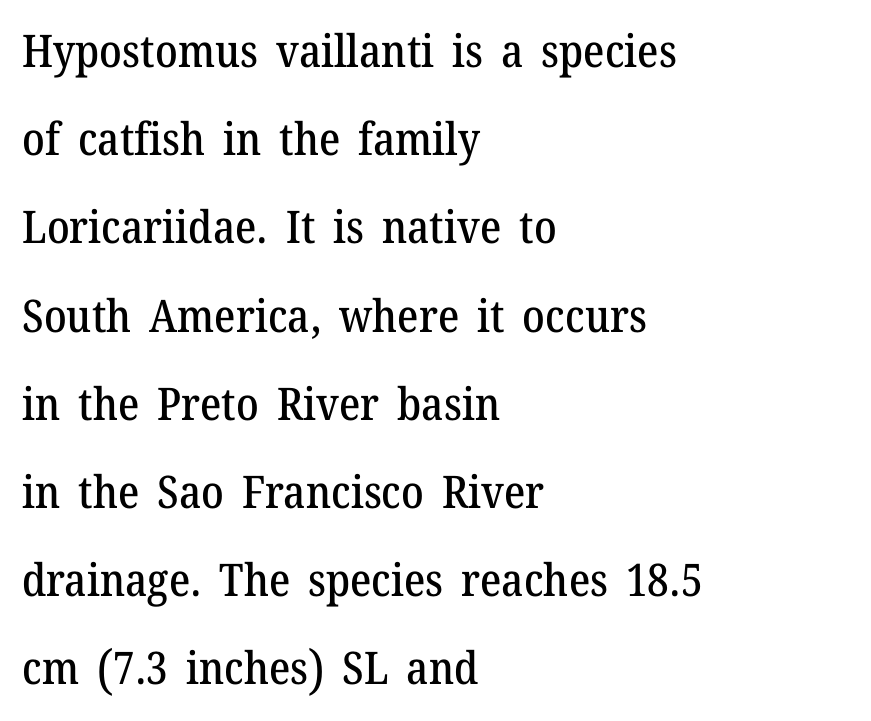
{"serif": "yes", "italic": "no", "width": "normal", "stroke_contrast": "medium", "x_height": "medium", "monospaced": "no", "underline": "no", "align": "left", "line_spacing": "loose", "line_spacing_ratio": 1.96, "letter_spacing": "normal", "letter_spacing_em": 0.0, "glyph_px": 45}
